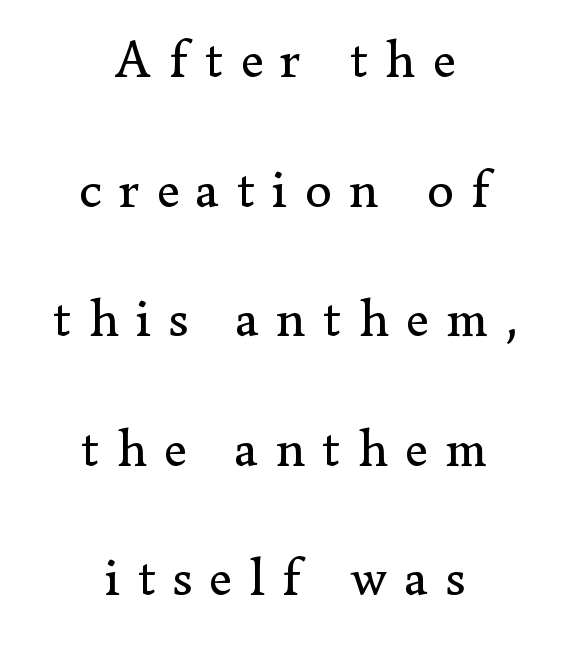
{"serif": "yes", "italic": "no", "bold": "no", "weight": "regular", "width": "normal", "stroke_contrast": "low", "x_height": "small", "monospaced": "no", "underline": "no", "align": "center", "line_spacing": "loose", "line_spacing_ratio": 2.4, "letter_spacing": "wide", "letter_spacing_em": 0.32, "glyph_px": 54}
